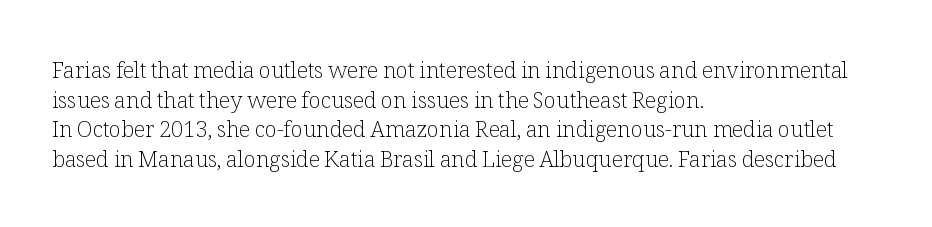
{"italic": "no", "bold": "no", "underline": "no", "align": "left", "line_spacing": "normal", "line_spacing_ratio": 1.35, "letter_spacing": "normal", "letter_spacing_em": 0.0, "glyph_px": 22}
